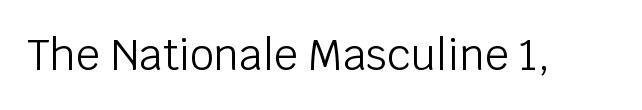
Unlike a traditional serif, this face leaves its strokes unadorned. This is the regular roman posture of the typeface. Unmarked baselines from the first word to the last. The letters advance in unequal steps, a hallmark of proportional type. Think standard paragraph weight, or any step lighter than that.
